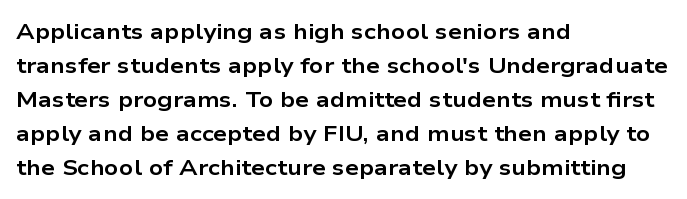
The image shows 22 px bold type, upright; set left-aligned, normal line spacing (1.54x), normal letter spacing, not underlined.
